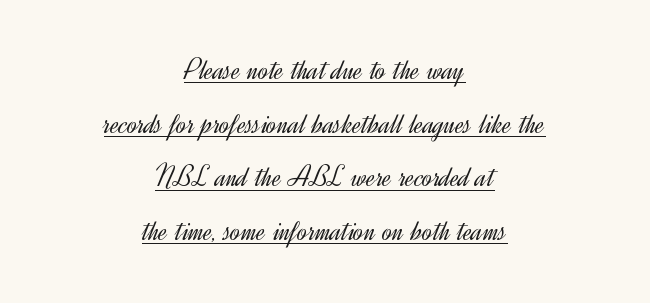
The image shows 30 px light sans-serif type; set centered, line spacing 1.79x, normal letter spacing, underlined; a small x-height.
